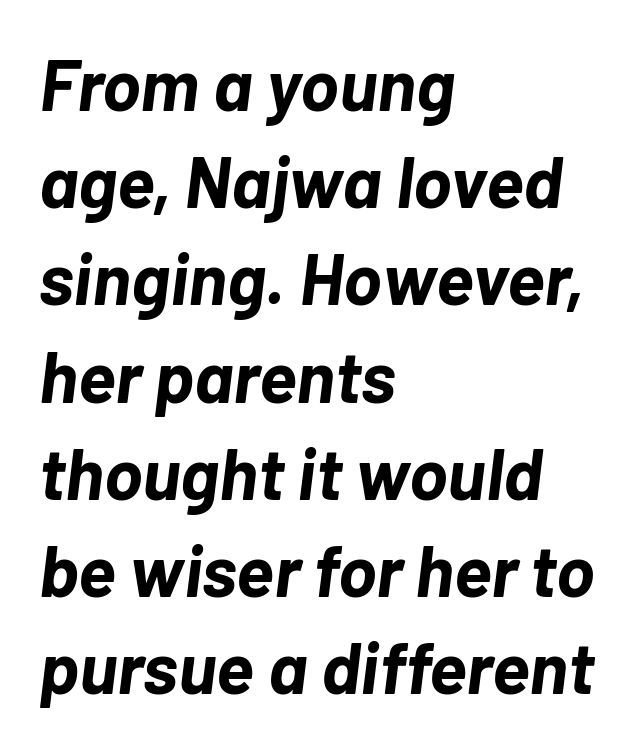
Q: Is the text bold? A: Yes.
Q: Is the text italic (slanted)? A: Yes, it leans right by about 7 degrees.
Q: Is the text underlined? A: No.
Q: How is the paragraph aligned? A: Left-aligned.
Q: Is the spacing between letters normal or unusually wide? A: Normal.
Q: Is the spacing between lines tight, normal or loose? A: Normal.
Q: Width (condensed, normal, or wide)? A: Normal.
Q: Stroke contrast? A: Low.
Q: x-height? A: Medium.
Q: Monospaced? A: No.
